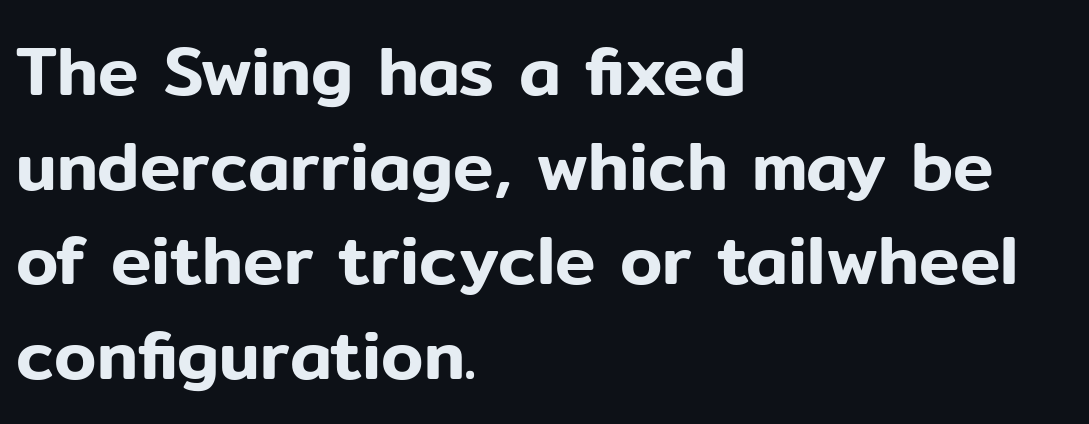
{"serif": "no", "italic": "no", "width": "normal", "stroke_contrast": "low", "x_height": "medium", "monospaced": "no", "underline": "no", "align": "left", "line_spacing": "normal", "line_spacing_ratio": 1.39, "letter_spacing": "normal", "letter_spacing_em": 0.0, "glyph_px": 68}
